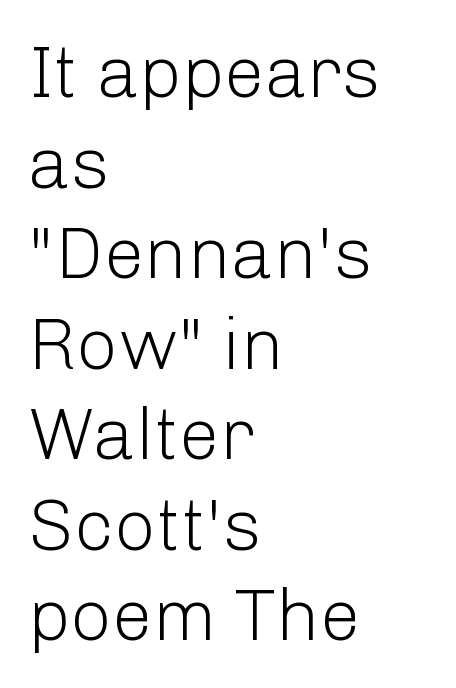
The letters stand upright; this is a roman face. Grotesque or geometric, the face here clearly has no serifs. The letterforms sit at book weight or below. If you drew a ruler down the left edge, every line would touch it.
